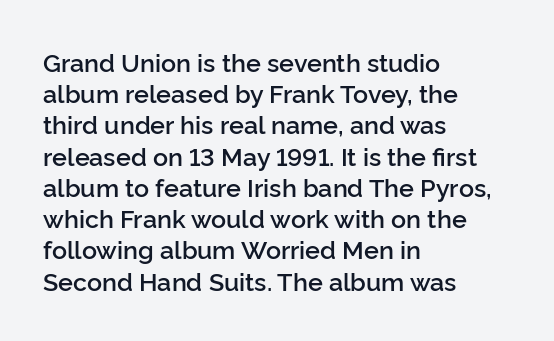
{"italic": "no", "bold": "semi", "underline": "no", "align": "left", "line_spacing": "normal", "line_spacing_ratio": 1.25, "letter_spacing": "normal", "letter_spacing_em": 0.0, "glyph_px": 25}
